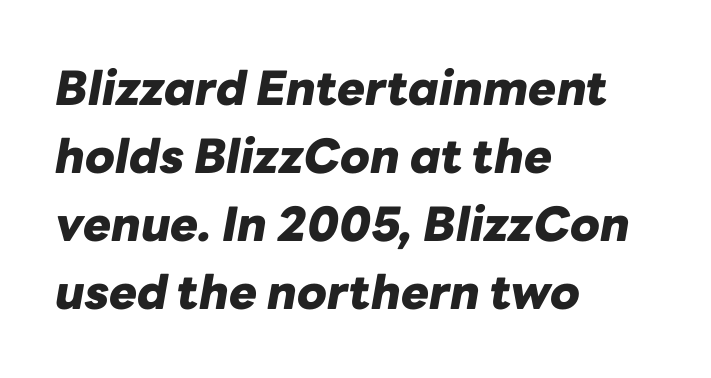
The image shows 47 px heavy type, italic (leaning right); set left-aligned, normal line spacing (1.45x), normal letter spacing, not underlined; low stroke contrast and a medium x-height.
